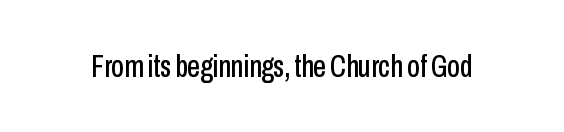
Q: Is the text italic (slanted)? A: No, it is upright.
Q: Is the typeface a serif or a sans-serif typeface? A: Sans-serif.
Q: Is the text underlined? A: No.
Q: Is the spacing between letters normal or unusually wide? A: Normal.
Q: Width (condensed, normal, or wide)? A: Condensed.
Q: Stroke contrast? A: Low.
Q: x-height? A: Medium.
Q: Monospaced? A: No.
